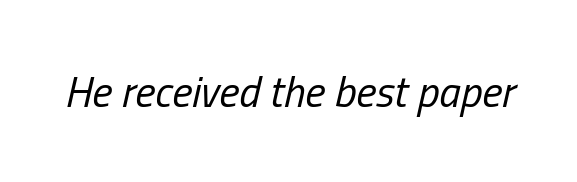
Varying glyph widths throughout — classic text-font behaviour. This sample uses an oblique cut, with every glyph tilted off the vertical. Each row of text sits above clean, open space. The cut favours lightness, reaching ordinary text weight at its darkest. The tracking reads as untouched default to a designer's eye.
